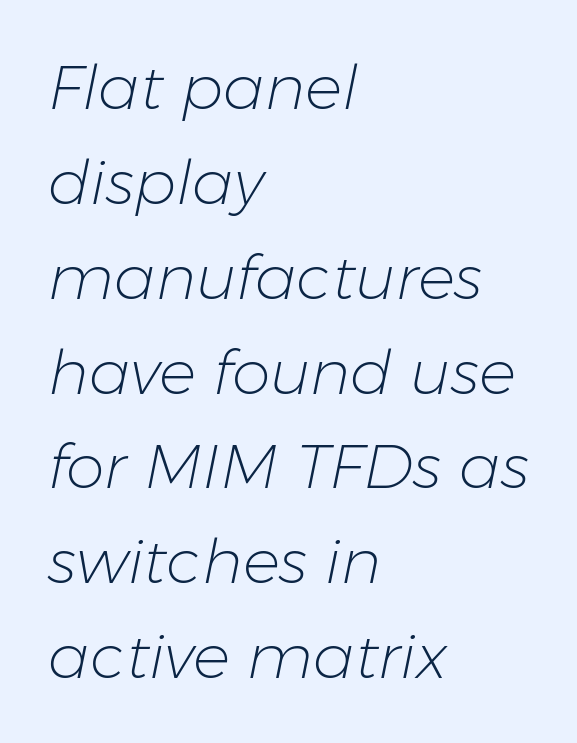
The image shows 62 px light type, italic (leaning right); set left-aligned, normal line spacing (1.53x), normal letter spacing, not underlined; low stroke contrast and a medium x-height.
